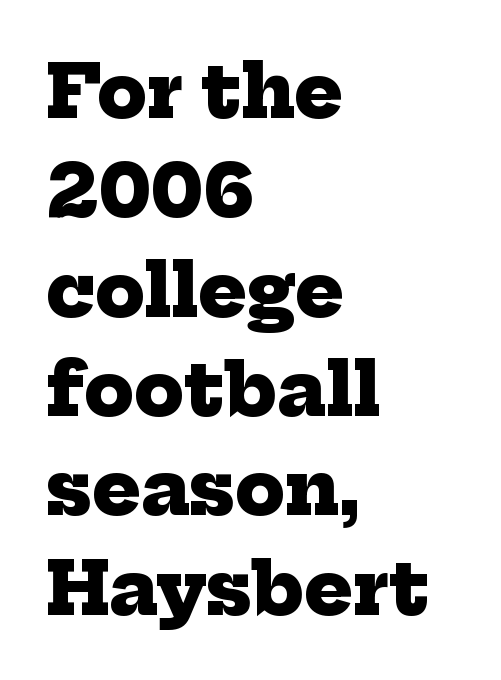
The image shows 72 px heavy serif type; set left-aligned, normal line spacing (1.38x), normal letter spacing, not underlined; low stroke contrast and a medium x-height.
